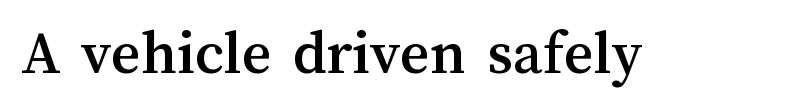
{"italic": "no", "width": "normal", "stroke_contrast": "medium", "x_height": "medium", "monospaced": "no", "underline": "no", "letter_spacing": "normal", "letter_spacing_em": 0.0, "glyph_px": 64}
